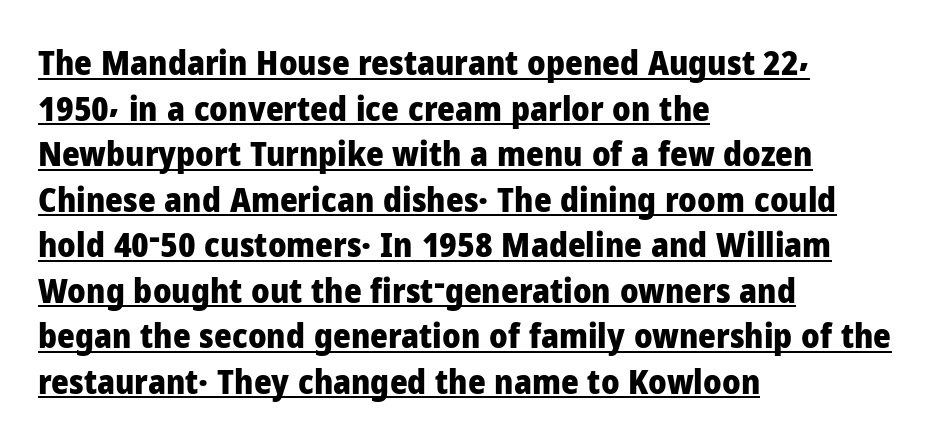
Q: Is the text bold? A: Yes.
Q: Is the text italic (slanted)? A: No, it is upright.
Q: Is the typeface a serif or a sans-serif typeface? A: Sans-serif.
Q: Is the text underlined? A: Yes.
Q: How is the paragraph aligned? A: Left-aligned.
Q: Is the spacing between letters normal or unusually wide? A: Normal.
Q: Is the spacing between lines tight, normal or loose? A: Normal.
Q: Width (condensed, normal, or wide)? A: Normal.
Q: Stroke contrast? A: Low.
Q: x-height? A: Medium.
Q: Monospaced? A: No.
